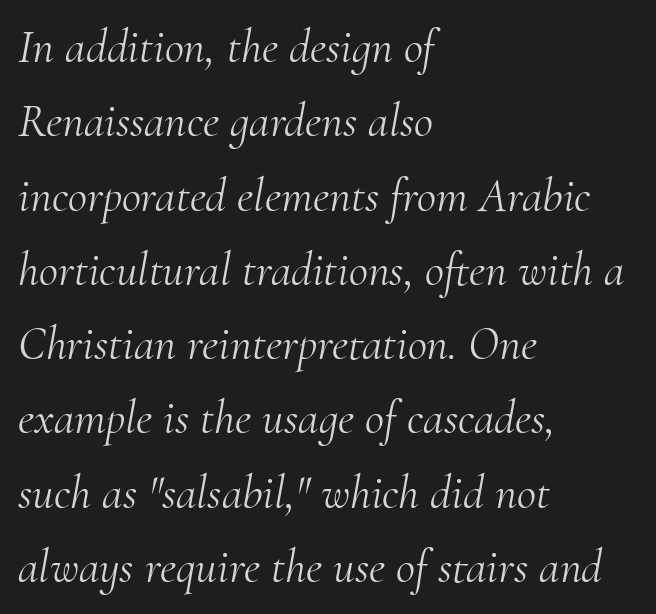
The image shows 47 px light serif type, italic (leaning right); set left-aligned, normal line spacing (1.58x), normal letter spacing, not underlined; medium stroke contrast and a small x-height.
